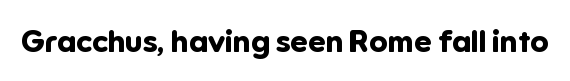
Q: Is the text bold? A: Yes.
Q: Is the text italic (slanted)? A: No, it is upright.
Q: Is the typeface a serif or a sans-serif typeface? A: Sans-serif.
Q: Is the text underlined? A: No.
Q: Is the spacing between letters normal or unusually wide? A: Normal.
Q: Width (condensed, normal, or wide)? A: Normal.
Q: Stroke contrast? A: Low.
Q: x-height? A: Medium.
Q: Monospaced? A: No.
